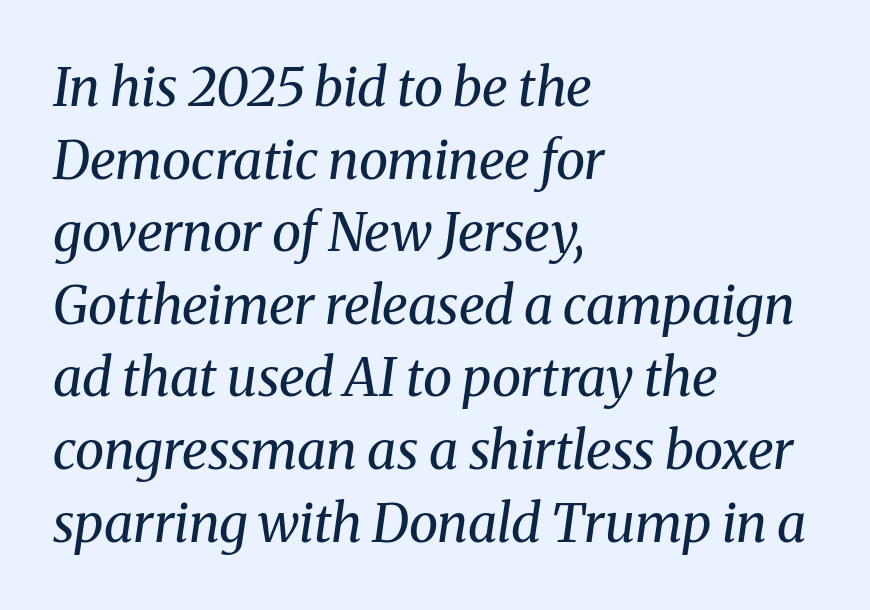
The image shows 53 px regular-weight serif type, italic (leaning right); set left-aligned, normal line spacing (1.37x), normal letter spacing, not underlined; medium stroke contrast and a medium x-height.
